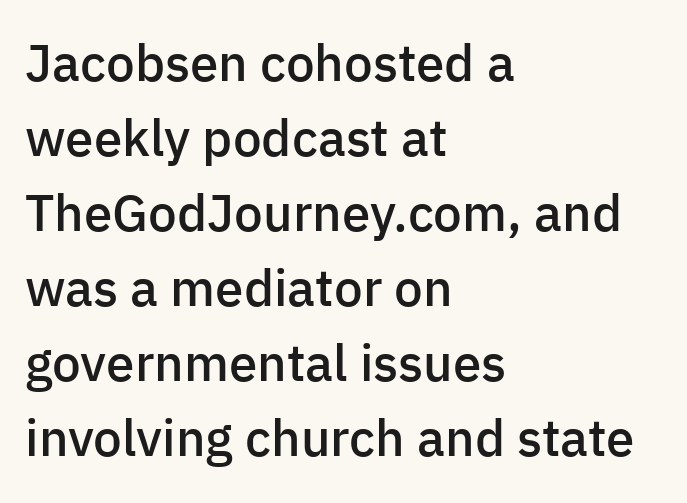
{"serif": "no", "italic": "no", "bold": "semi", "weight": "semibold", "width": "normal", "stroke_contrast": "low", "x_height": "medium", "monospaced": "no", "underline": "no", "align": "left", "line_spacing": "normal", "line_spacing_ratio": 1.47, "letter_spacing": "normal", "letter_spacing_em": 0.0, "glyph_px": 51}
